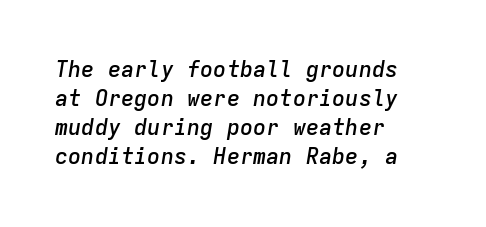
Q: Is the text bold? A: Semi-bold.
Q: Is the text italic (slanted)? A: Yes, it leans right by about 9 degrees.
Q: Is the text underlined? A: No.
Q: How is the paragraph aligned? A: Left-aligned.
Q: Is the spacing between letters normal or unusually wide? A: Normal.
Q: Is the spacing between lines tight, normal or loose? A: Normal.
